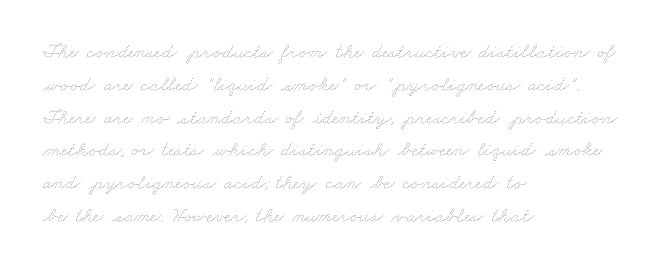
The image shows 21 px text type; set left-aligned, normal line spacing (1.56x), normal letter spacing, not underlined.
